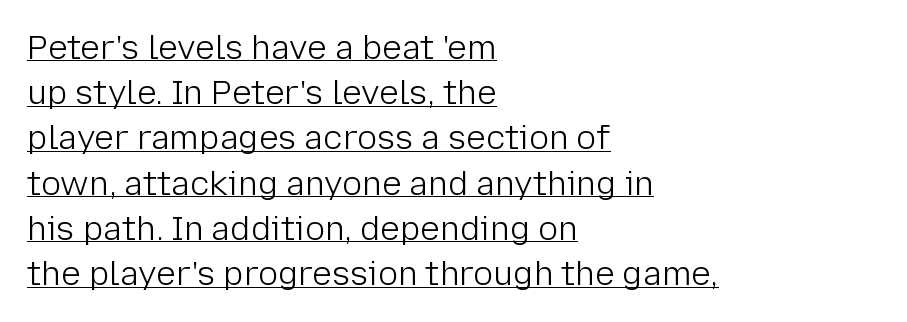
{"serif": "no", "italic": "no", "bold": "no", "weight": "light", "width": "normal", "stroke_contrast": "low", "x_height": "medium", "monospaced": "no", "underline": "yes", "align": "left", "line_spacing": "normal", "line_spacing_ratio": 1.37, "letter_spacing": "normal", "letter_spacing_em": 0.0, "glyph_px": 33}
